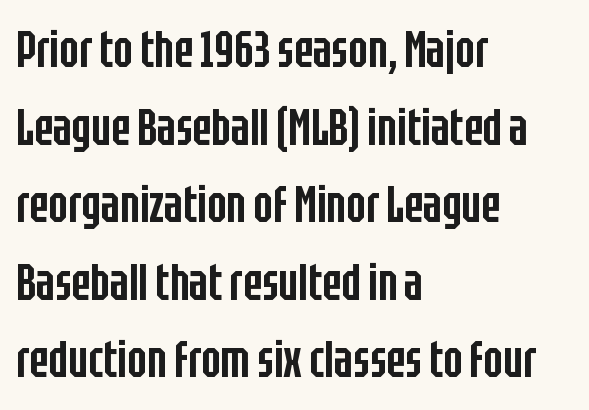
{"serif": "no", "italic": "no", "bold": "semi", "weight": "semibold", "width": "condensed", "stroke_contrast": "low", "x_height": "large", "monospaced": "no", "underline": "no", "align": "left", "line_spacing": "normal", "line_spacing_ratio": 1.52, "letter_spacing": "normal", "letter_spacing_em": 0.0, "glyph_px": 51}
